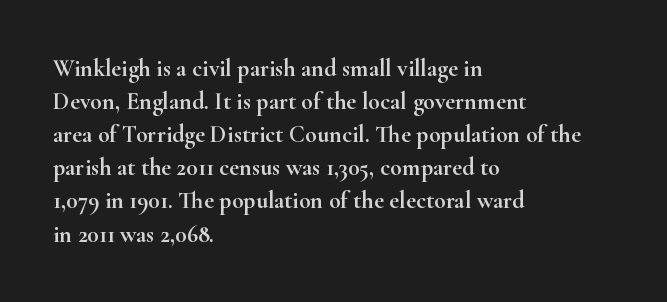
{"italic": "no", "underline": "no", "align": "left", "line_spacing": "normal", "line_spacing_ratio": 1.38, "letter_spacing": "normal", "letter_spacing_em": 0.0, "glyph_px": 24}
